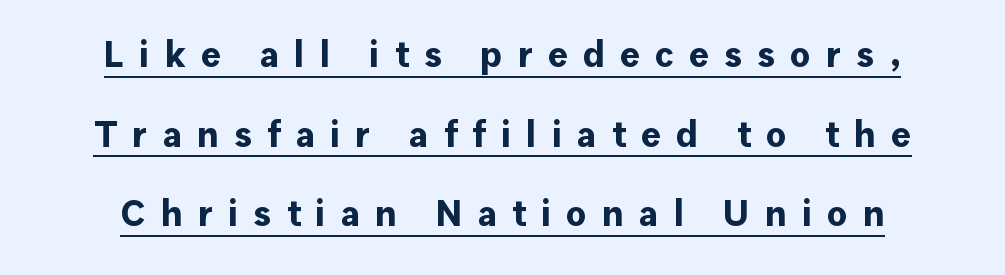
Q: Is the text bold? A: Yes.
Q: Is the text italic (slanted)? A: No, it is upright.
Q: Is the typeface a serif or a sans-serif typeface? A: Sans-serif.
Q: Is the text underlined? A: Yes.
Q: How is the paragraph aligned? A: Centered.
Q: Is the spacing between letters normal or unusually wide? A: Unusually wide.
Q: Is the spacing between lines tight, normal or loose? A: Loose.
Q: Width (condensed, normal, or wide)? A: Normal.
Q: Stroke contrast? A: Low.
Q: x-height? A: Medium.
Q: Monospaced? A: No.
